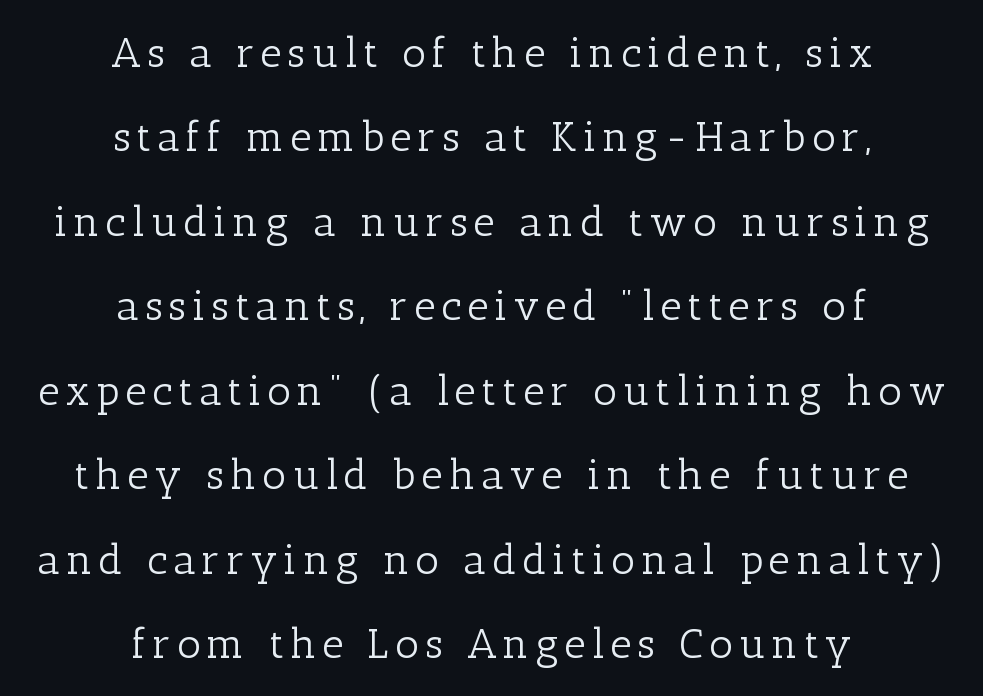
The image shows 42 px light serif type, upright; set centered, loose line spacing (2.01x), not underlined; low stroke contrast and a medium x-height.
